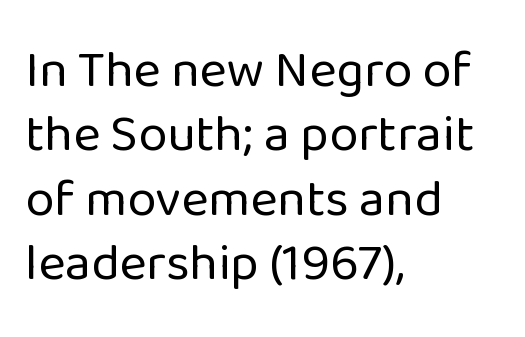
Q: Is the text bold? A: No.
Q: Is the text italic (slanted)? A: No, it is upright.
Q: Is the typeface a serif or a sans-serif typeface? A: Sans-serif.
Q: Is the text underlined? A: No.
Q: How is the paragraph aligned? A: Left-aligned.
Q: Is the spacing between letters normal or unusually wide? A: Normal.
Q: Width (condensed, normal, or wide)? A: Normal.
Q: Stroke contrast? A: Low.
Q: x-height? A: Medium.
Q: Monospaced? A: No.
